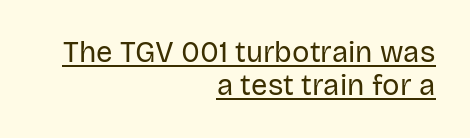
Font category for this specimen: sans-serif. Underlining? Definitely there. Character widths vary here, with narrow letters taking less room than wide ones. Interline gaps are noticeably narrow in this sample. Ink coverage per letter is moderate at most.
